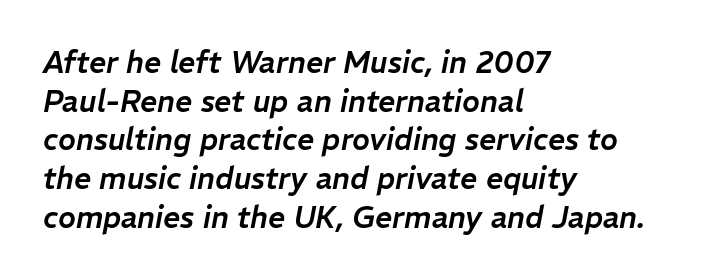
The paragraph shown leans on its left margin. Slant detected: the letters are inclined. Interline gaps are of average width in this sample. The space directly below the letters is spotless. Letter spacing: default.
